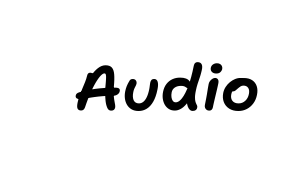
Rule under the text: the space is simply empty. You can tell it's italic because the verticals aren't actually vertical. No extra tracking has been applied to these lines. Looks like regular typesetting: each glyph gets only the width it needs.
